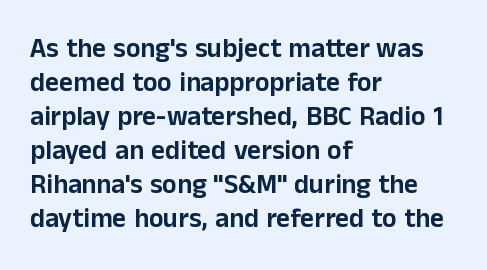
Q: Is the text italic (slanted)? A: No, it is upright.
Q: Is the text underlined? A: No.
Q: How is the paragraph aligned? A: Left-aligned.
Q: Is the spacing between letters normal or unusually wide? A: Normal.
Q: Is the spacing between lines tight, normal or loose? A: Normal.
